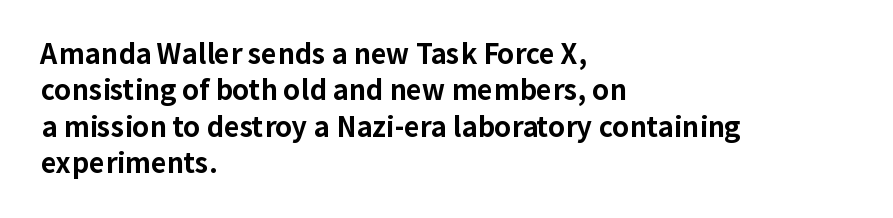
The image shows 27 px bold type, upright; set left-aligned, normal line spacing (1.35x), normal letter spacing, not underlined.
